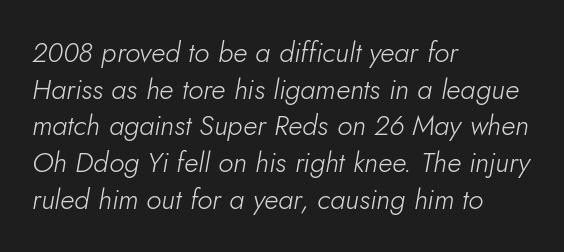
The image shows 28 px light type, italic (leaning right); set left-aligned, normal line spacing (1.31x), normal letter spacing, not underlined; low stroke contrast and a small x-height.
